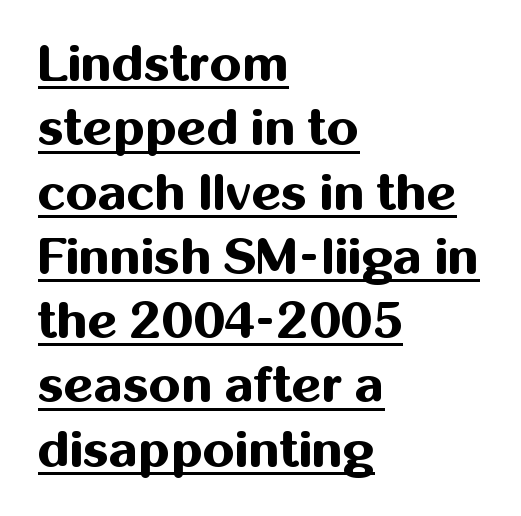
Weight: bold. Typeset ragged right — the left edge is the straight one. This is sans-serif lettering, the kind often seen on screens and signage. How are the letters spaced? Ordinarily, with no added tracking. Character widths vary here, with narrow letters taking less room than wide ones. This sample uses an upright cut, with every glyph sitting square on the baseline.
